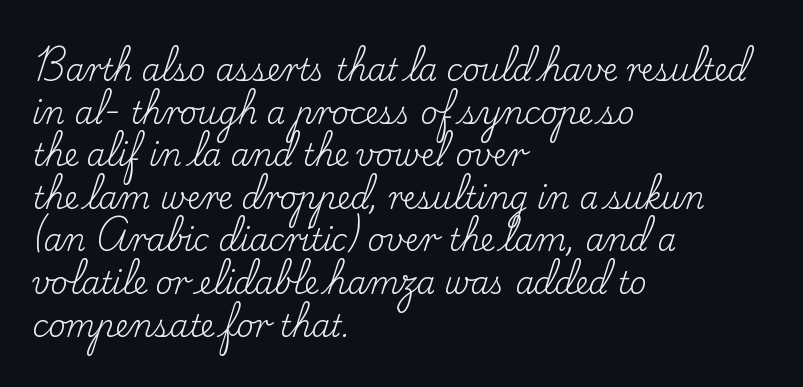
The image shows 30 px regular-weight serif type; set left-aligned, normal line spacing (1.42x), normal letter spacing, not underlined; low stroke contrast and a small x-height.
